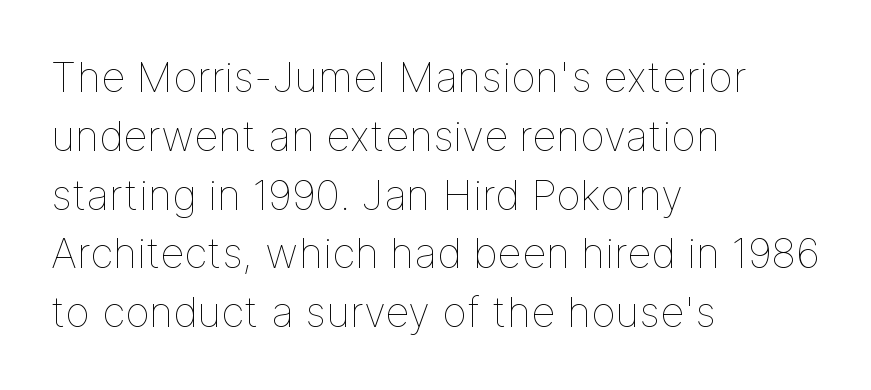
The image shows 42 px thin type, upright; set left-aligned, normal line spacing (1.4x), normal letter spacing, not underlined; low stroke contrast and a medium x-height.
